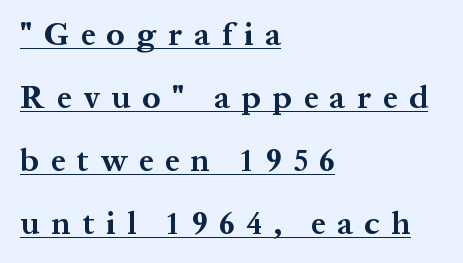
{"serif": "yes", "italic": "no", "bold": "yes", "weight": "bold", "width": "normal", "stroke_contrast": "medium", "x_height": "medium", "monospaced": "no", "underline": "yes", "align": "left", "line_spacing": "loose", "line_spacing_ratio": 1.97, "letter_spacing": "wide", "letter_spacing_em": 0.37, "glyph_px": 32}
